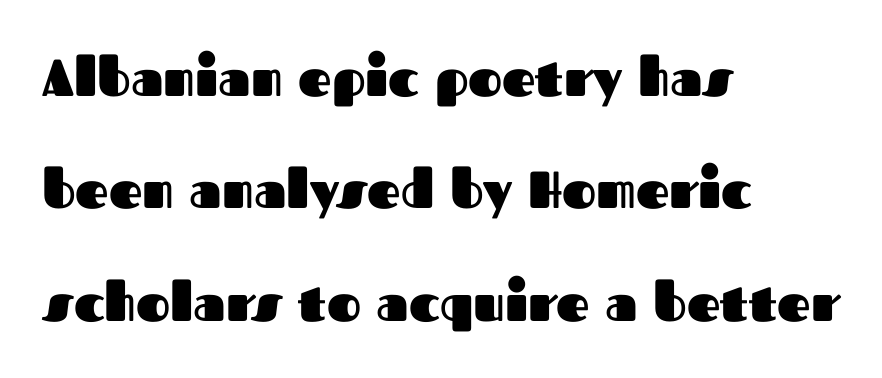
The image shows 52 px heavy sans-serif type, upright; set left-aligned, loose line spacing (2.16x), normal letter spacing, not underlined; medium stroke contrast and a medium x-height.
